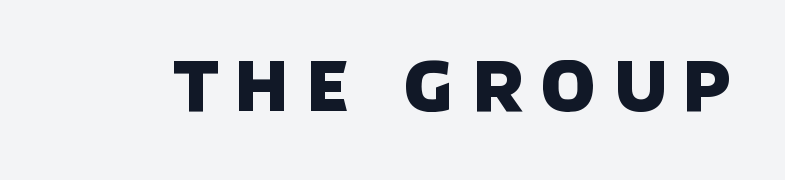
Between one letter and the next there's a generous, obvious gap. The passage shown is typed in a proportional face where columns would drift. No word sits above an underline. The letters carry no serifs — their stems end cleanly without finishing strokes.
